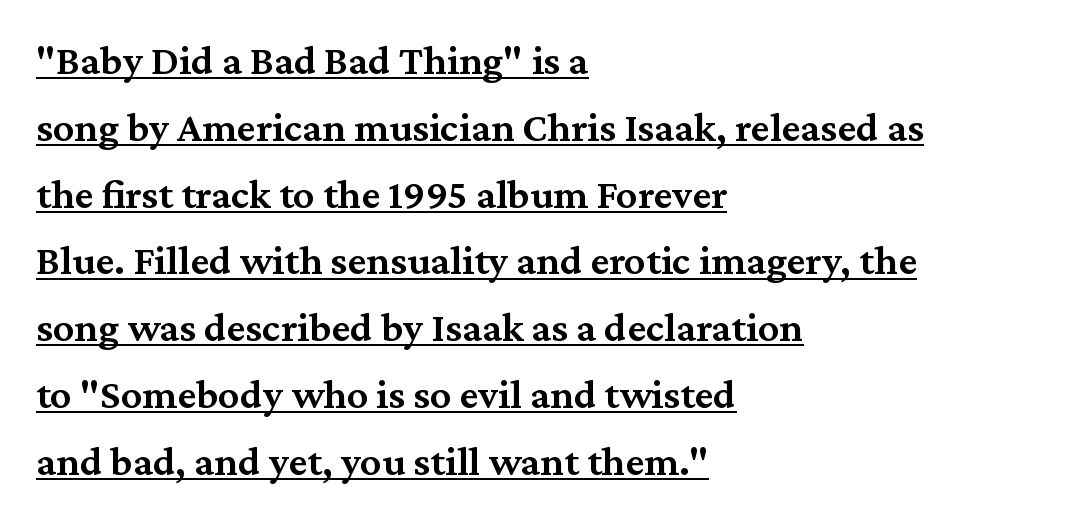
The image shows 42 px semibold serif type, upright; set left-aligned, normal line spacing (1.59x), normal letter spacing, underlined; medium stroke contrast and a medium x-height.
